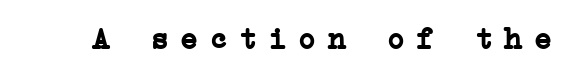
The image shows 30 px semibold serif type, upright; set unusually wide letter spacing (+0.38 em), not underlined; low stroke contrast and a medium x-height.
